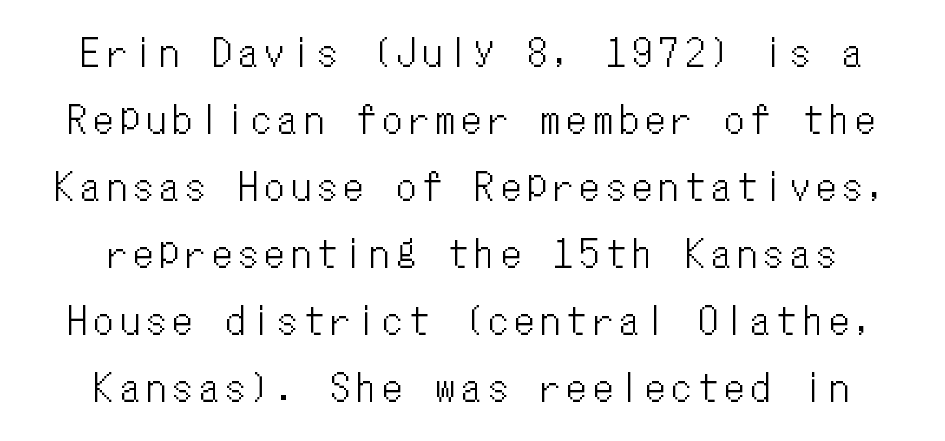
{"italic": "no", "width": "condensed", "stroke_contrast": "low", "x_height": "medium", "monospaced": "yes", "underline": "no", "line_spacing_ratio": 1.81, "letter_spacing": "wide", "letter_spacing_em": 0.21, "glyph_px": 37}
